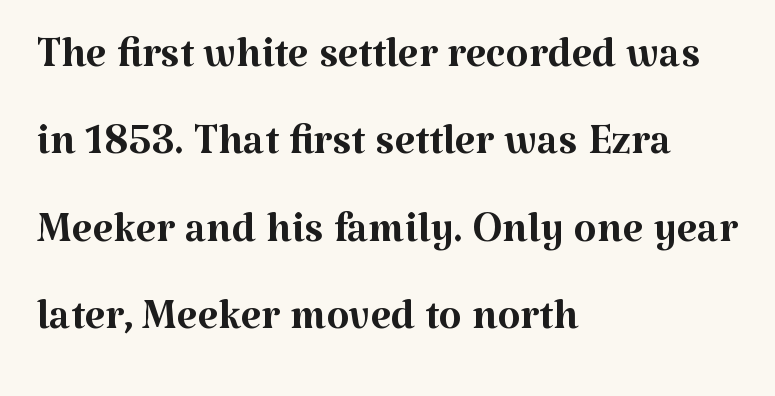
Look at the tracking — it's just the regular setting, nothing added. Horizontal bands of white between lines are of average thickness. Posture: straight, roman, zero tilt. This sample has the flowing, uneven cadence of proportional lettering. Each stroke keeps to a modest, everyday thickness or less. To sum up the face: it has serifs.
